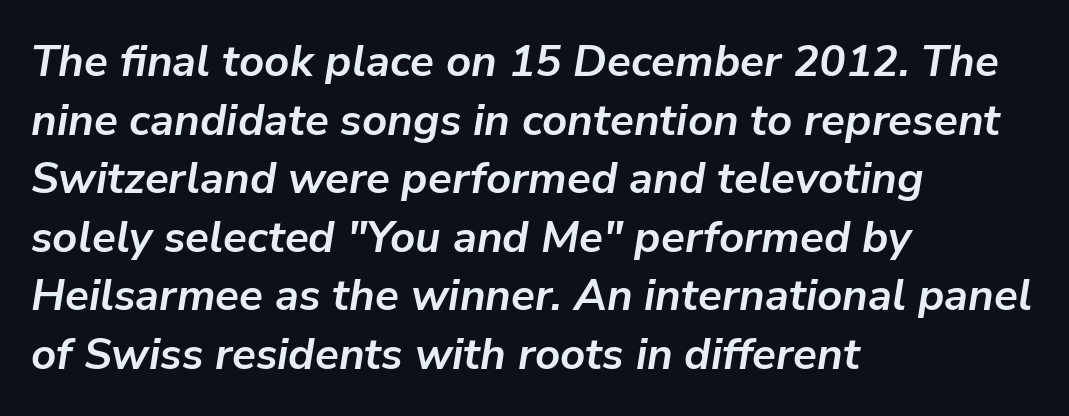
{"italic": "yes", "lean": "right", "slant_degrees": 9, "bold": "yes", "weight": "semibold", "width": "normal", "stroke_contrast": "low", "x_height": "medium", "monospaced": "no", "underline": "no", "align": "left", "line_spacing": "normal", "line_spacing_ratio": 1.33, "letter_spacing": "normal", "letter_spacing_em": 0.0, "glyph_px": 44}
